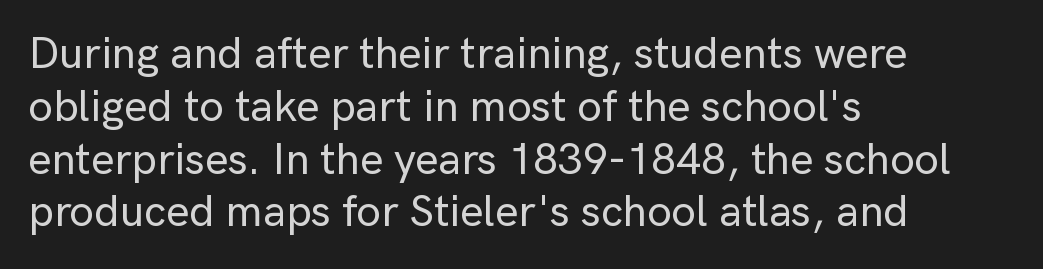
The image shows 44 px sans-serif type, upright; set left-aligned, line spacing 1.2x, normal letter spacing, not underlined; low stroke contrast and a medium x-height.
